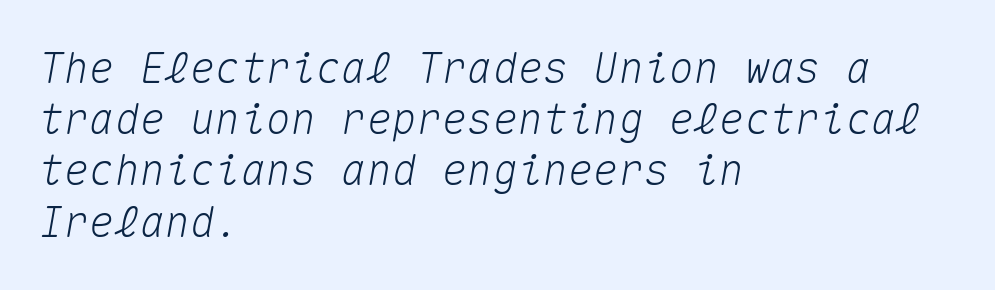
Descenders hang freely into open space. Letter spacing: default. You could count columns in this text — the font is strictly monospaced. Characters are canted at an angle relative to the baseline's perpendicular. The text block is weighted toward the left margin, trailing off unevenly rightward.
